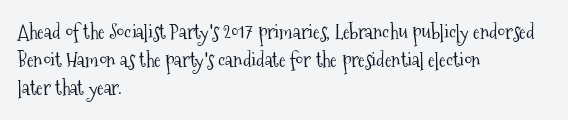
The image shows 20 px text type, upright; set left-aligned, normal line spacing (1.39x), normal letter spacing, not underlined.
